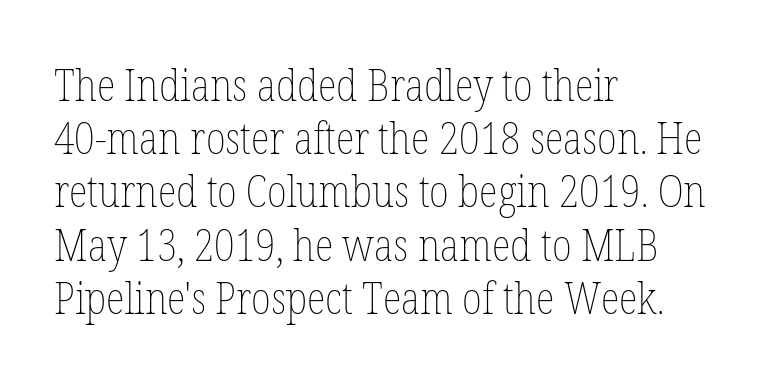
{"italic": "no", "bold": "no", "weight": "thin", "width": "condensed", "stroke_contrast": "low", "x_height": "medium", "monospaced": "no", "underline": "no", "align": "left", "line_spacing_ratio": 1.21, "letter_spacing": "normal", "letter_spacing_em": 0.0, "glyph_px": 44}
